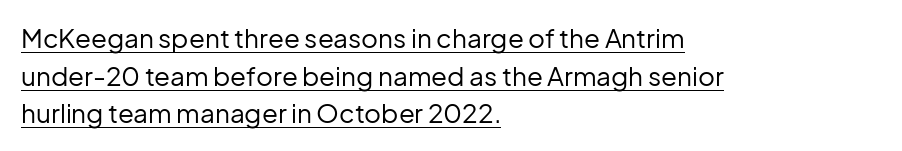
{"italic": "no", "bold": "no", "underline": "yes", "align": "left", "line_spacing": "normal", "line_spacing_ratio": 1.45, "letter_spacing": "normal", "letter_spacing_em": 0.0, "glyph_px": 26}
